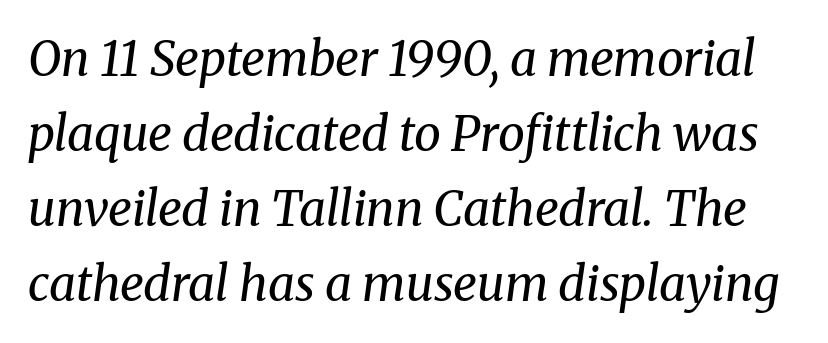
Q: Is the text bold? A: No.
Q: Is the text italic (slanted)? A: Yes, it leans right by about 8 degrees.
Q: Is the typeface a serif or a sans-serif typeface? A: Serif.
Q: Is the text underlined? A: No.
Q: Is the spacing between letters normal or unusually wide? A: Normal.
Q: Is the spacing between lines tight, normal or loose? A: Normal.
Q: Width (condensed, normal, or wide)? A: Normal.
Q: Stroke contrast? A: Medium.
Q: x-height? A: Medium.
Q: Monospaced? A: No.
